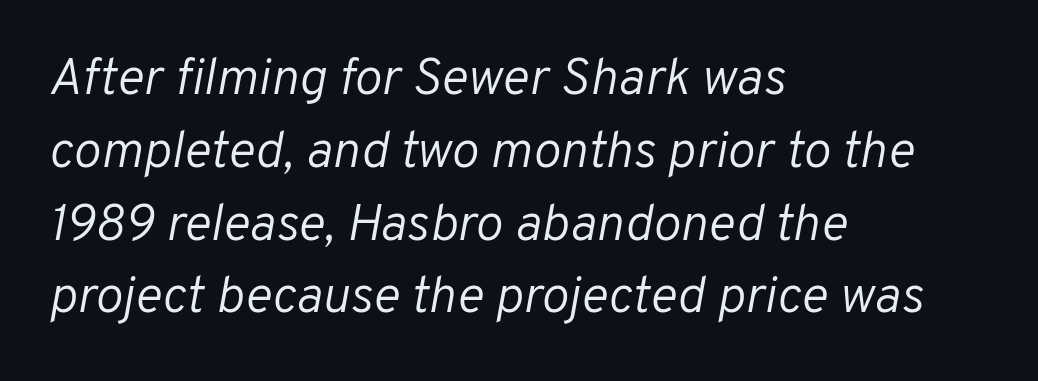
The image shows 52 px light type, italic (leaning right); set left-aligned, normal line spacing (1.4x), normal letter spacing, not underlined; low stroke contrast and a medium x-height.
